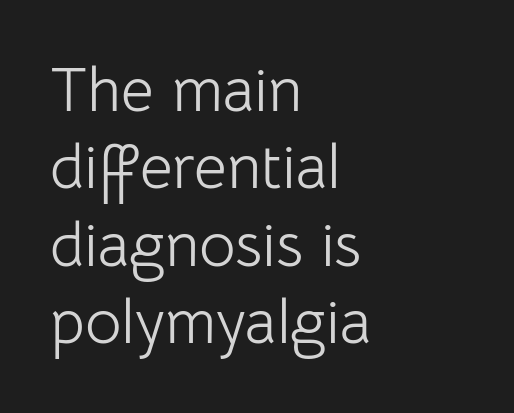
Q: Is the text bold? A: No.
Q: Is the text italic (slanted)? A: No, it is upright.
Q: Is the typeface a serif or a sans-serif typeface? A: Sans-serif.
Q: Is the text underlined? A: No.
Q: How is the paragraph aligned? A: Left-aligned.
Q: Is the spacing between letters normal or unusually wide? A: Normal.
Q: Width (condensed, normal, or wide)? A: Normal.
Q: Stroke contrast? A: Low.
Q: x-height? A: Medium.
Q: Monospaced? A: No.
